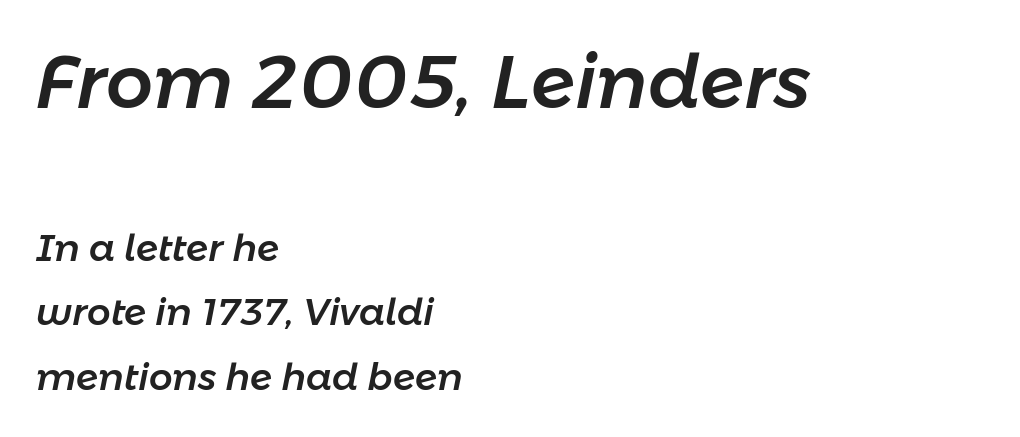
{"italic": "yes", "lean": "right", "slant_degrees": 11, "width": "normal", "stroke_contrast": "low", "x_height": "medium", "monospaced": "no", "underline": "no", "align": "left", "line_spacing_ratio": 1.75, "letter_spacing": "normal", "letter_spacing_em": 0.0, "larger_block": "first", "size_ratio": 2.0, "glyph_px": 74}
